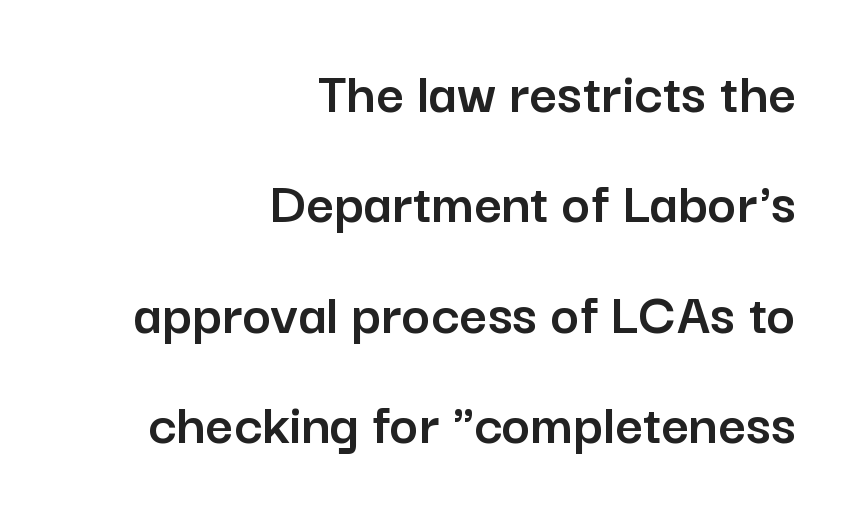
The zone under the glyphs is completely vacant. To sum up the face: it is a sans, with no serifs. Designer's note — italics off, roman on. Is the block centered? No — it sits flush against the right margin.
